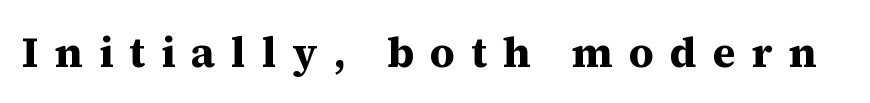
The passage shown is typed in a proportional face where columns would drift. The designer went with a serif here, giving each stem small feet. The area under the type is left untouched. Posture: vertical.
